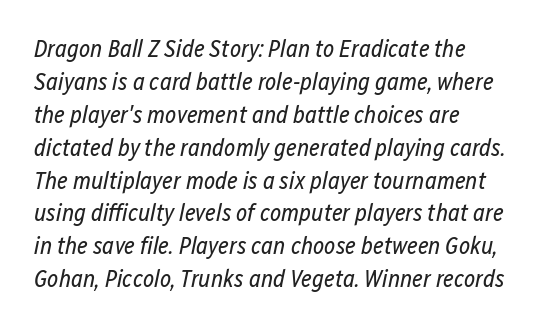
Students, observe: this is what conventionally led text looks like. A light-to-regular cut is what we see here. Left-aligned paragraph, ragged on the right. The passage shown leans; its letterforms are oblique. Here the glyphs are tracked normally, forming tight word shapes.
